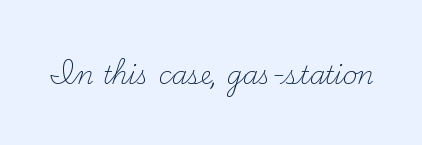
The image shows 25 px text type; set normal letter spacing, not underlined.
